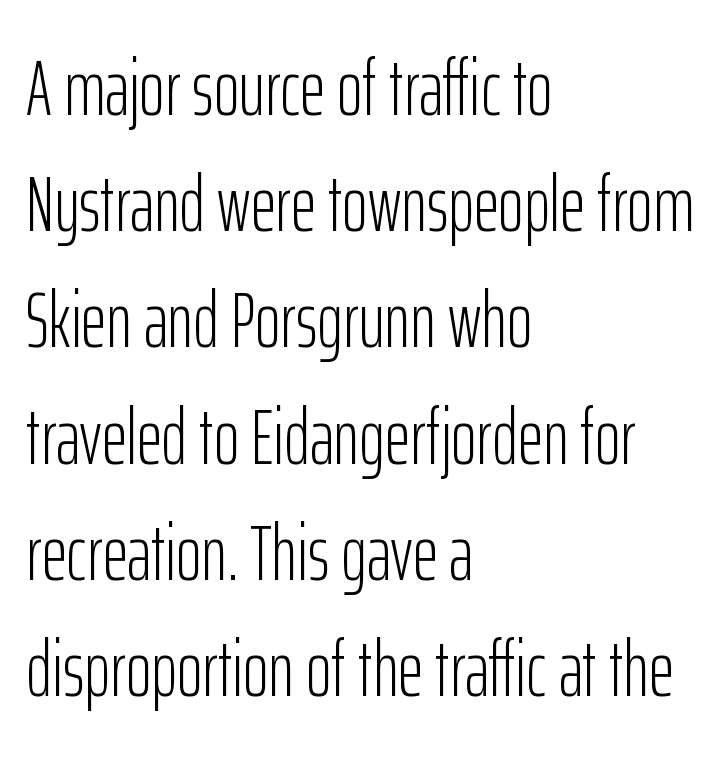
Quick note: interline space is typical. You could call the tracking neutral — neither tight nor loose. Notice how the stems are strictly vertical — no italics here. Bold? No — there's no thickening of the strokes. This rendering features lettering with no underline. Observe the absence of serifs on each vertical stroke in this sample.
